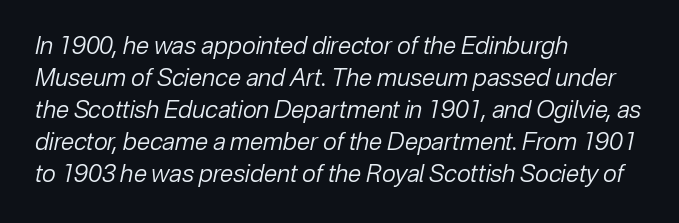
The rag falls on the right side of this text block. Just letters on the line, the space beneath them empty. Quick note: interline space is typical. Tracking here is standard; glyphs follow each other at the usual distance.
